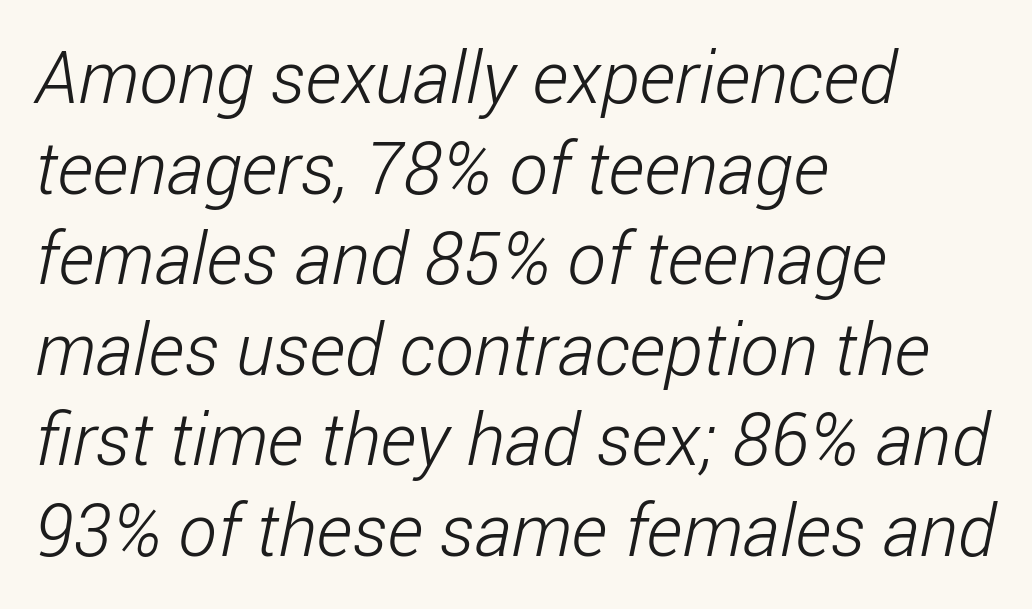
The image shows 73 px light, condensed sans-serif type; set left-aligned, line spacing 1.24x, normal letter spacing, not underlined; low stroke contrast and a medium x-height.
